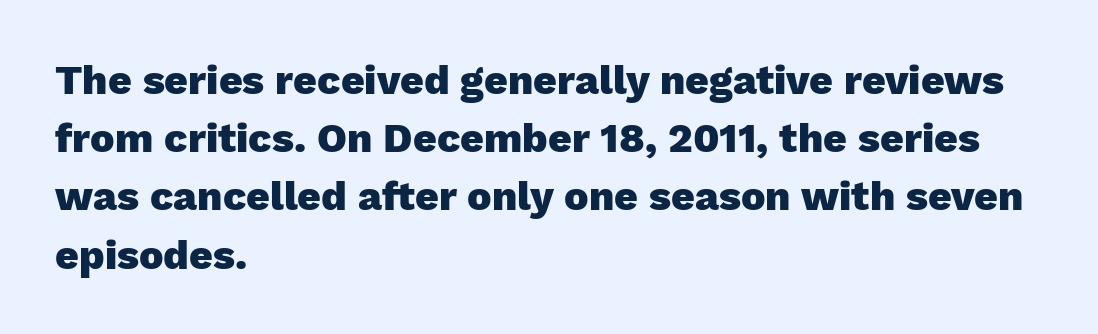
The image shows 41 px heavy sans-serif type, upright; set left-aligned, normal line spacing (1.42x), normal letter spacing, not underlined; low stroke contrast and a medium x-height.
